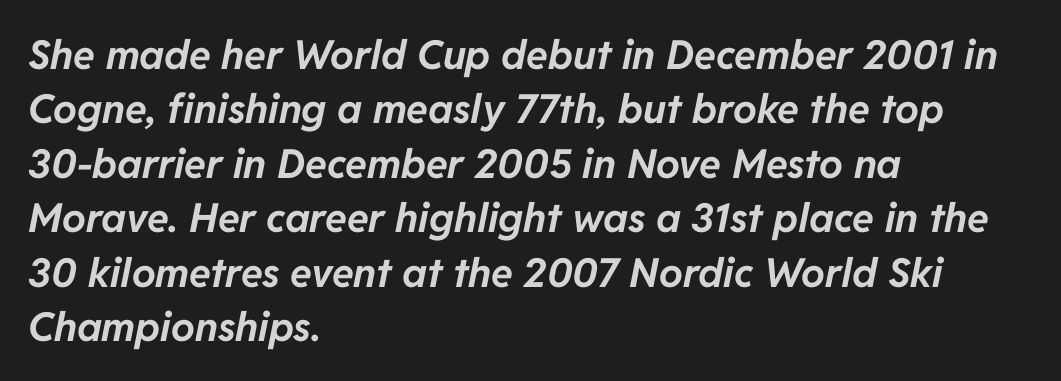
Words float on clear page, feet unadorned. The lines in this sample share a left origin and differ only in where they stop. Inter-character spacing is left at the font's built-in metrics. Posture: slanted.
